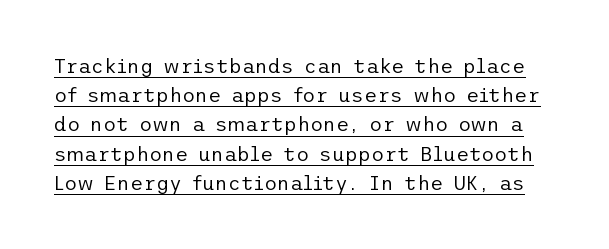
The image shows 20 px text type, upright; set normal line spacing (1.46x), normal letter spacing, underlined.
